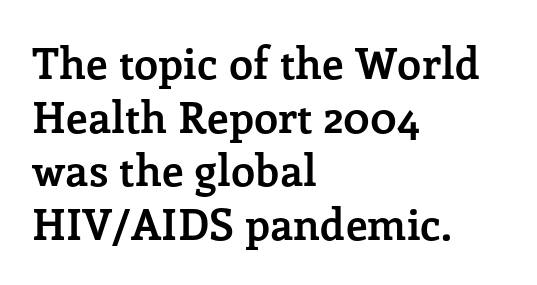
{"serif": "yes", "italic": "no", "bold": "yes", "weight": "semibold", "width": "normal", "stroke_contrast": "low", "x_height": "medium", "monospaced": "no", "underline": "no", "align": "left", "line_spacing": "normal", "line_spacing_ratio": 1.25, "letter_spacing": "normal", "letter_spacing_em": 0.0, "glyph_px": 43}
